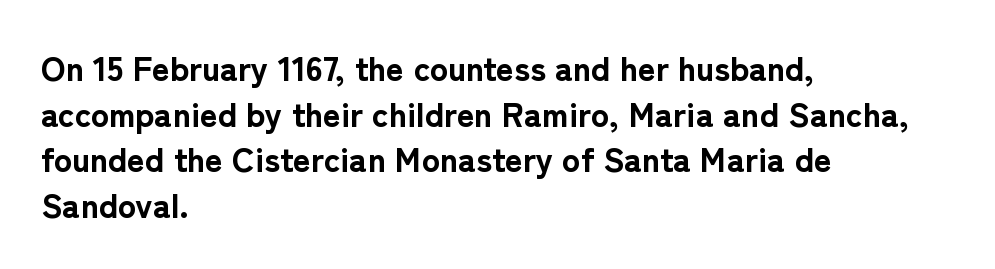
Q: Is the text bold? A: Yes.
Q: Is the text italic (slanted)? A: No, it is upright.
Q: Is the typeface a serif or a sans-serif typeface? A: Sans-serif.
Q: Is the text underlined? A: No.
Q: How is the paragraph aligned? A: Left-aligned.
Q: Is the spacing between letters normal or unusually wide? A: Normal.
Q: Is the spacing between lines tight, normal or loose? A: Normal.
Q: Width (condensed, normal, or wide)? A: Normal.
Q: Stroke contrast? A: Low.
Q: x-height? A: Medium.
Q: Monospaced? A: No.
